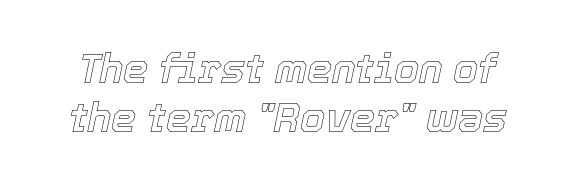
Q: Is the text italic (slanted)? A: Yes, it leans right by about 12 degrees.
Q: Is the text underlined? A: No.
Q: Is the spacing between letters normal or unusually wide? A: Normal.
Q: Width (condensed, normal, or wide)? A: Normal.
Q: x-height? A: Medium.
Q: Monospaced? A: No.
